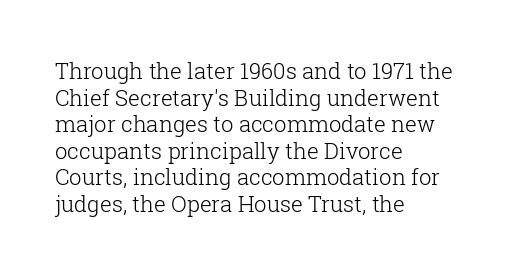
{"italic": "no", "bold": "no", "underline": "no", "align": "left", "line_spacing_ratio": 1.21, "letter_spacing": "normal", "letter_spacing_em": 0.0, "glyph_px": 22}
